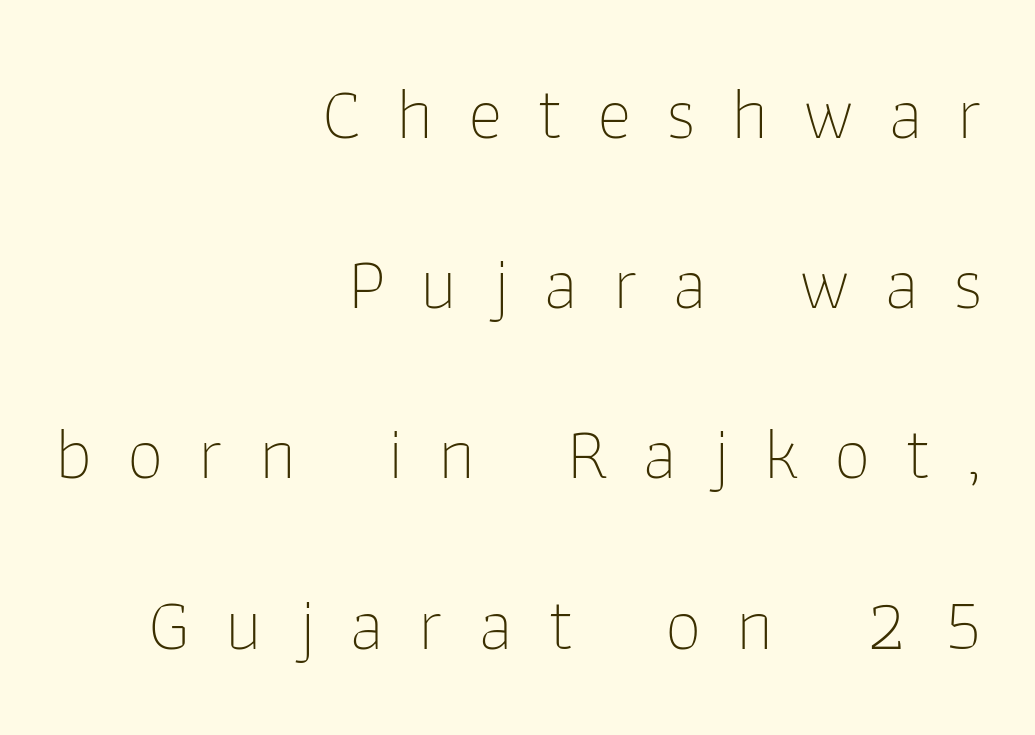
Any mark beneath the type? The region is blank. Unlike italic type, these characters show no tilt at all. The cut favours lightness, reaching ordinary text weight at its darkest. Honestly, the letter spacing is so wide it's the main thing you notice. The rendering anchors every line to the right-hand side. Quick note: interline space is abundant.
